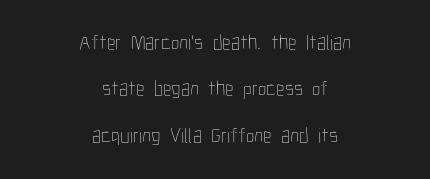
Q: Is the text bold? A: No.
Q: Is the text italic (slanted)? A: No, it is upright.
Q: Is the text underlined? A: No.
Q: How is the paragraph aligned? A: Centered.
Q: Is the spacing between letters normal or unusually wide? A: Normal.
Q: Is the spacing between lines tight, normal or loose? A: Loose.
